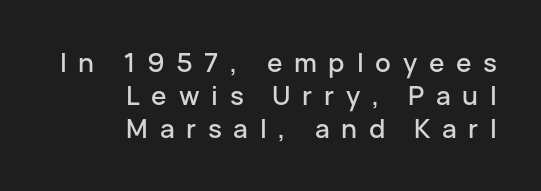
{"italic": "no", "underline": "no", "align": "right", "line_spacing": "normal", "line_spacing_ratio": 1.27, "letter_spacing": "wide", "letter_spacing_em": 0.45, "glyph_px": 26}
